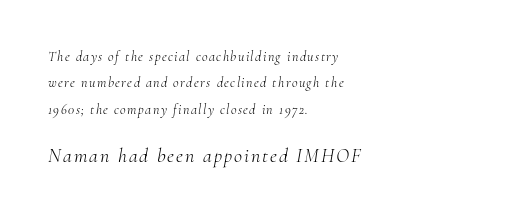
The lettering tilts uniformly, giving the passage an italic look. Is this a heavy cut? Hardly; it is regular or lighter. Beneath every word, the page is bare. Each line starts at the same left margin while the right side varies.
